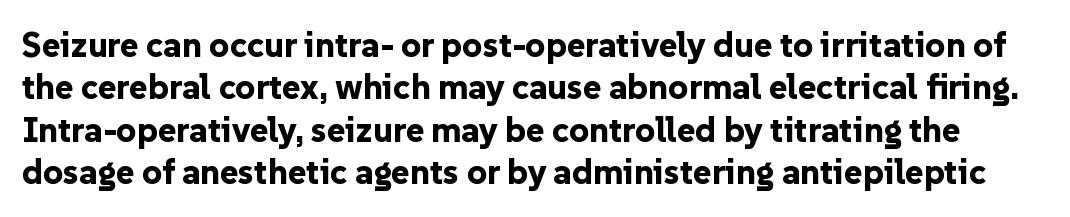
Q: Is the text bold? A: Yes.
Q: Is the text italic (slanted)? A: No, it is upright.
Q: Is the typeface a serif or a sans-serif typeface? A: Sans-serif.
Q: Is the text underlined? A: No.
Q: Is the spacing between letters normal or unusually wide? A: Normal.
Q: Width (condensed, normal, or wide)? A: Normal.
Q: Stroke contrast? A: Low.
Q: x-height? A: Medium.
Q: Monospaced? A: No.
